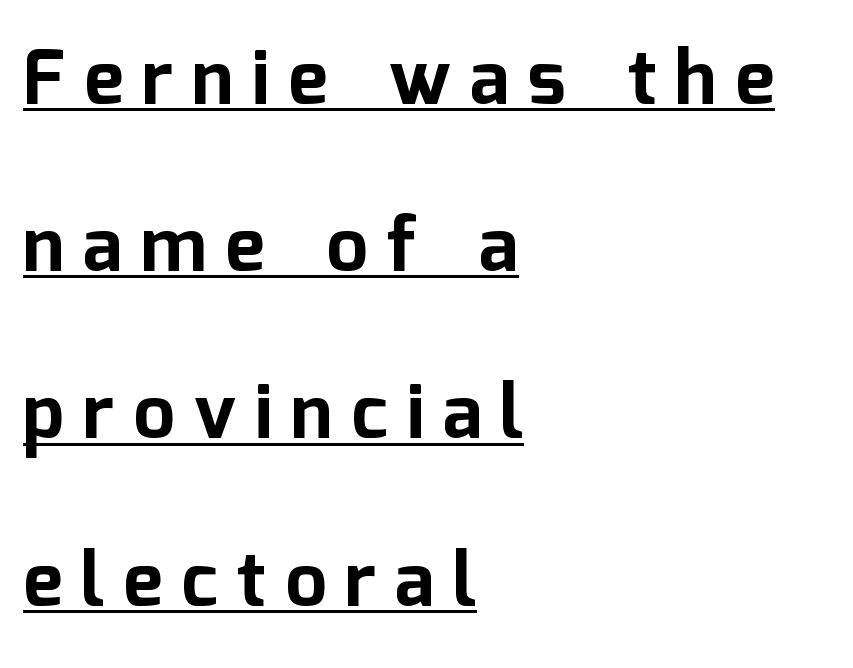
The passage shown has open, widely tracked lettering throughout. Unlike a traditional serif, this face leaves its strokes unadorned. All the whitespace from short lines collects on the right. The lettering is marked with a stroke running underneath it.
